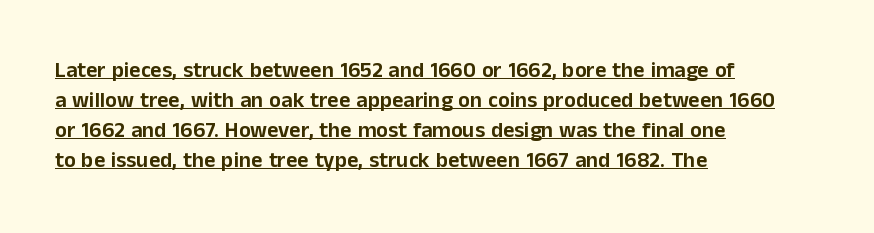
{"italic": "no", "underline": "yes", "align": "left", "line_spacing": "normal", "line_spacing_ratio": 1.37, "letter_spacing": "normal", "letter_spacing_em": 0.0, "glyph_px": 22}
